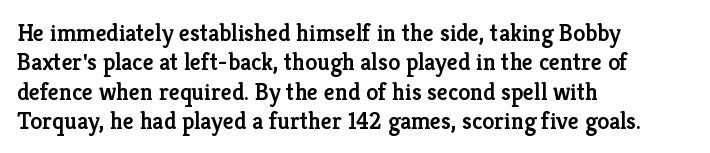
This rendering leaves character spacing at its baseline value. The gap between lines stays unmarked. Characters remain perfectly vertical along every line. The compositor pushed each line to the left boundary.
